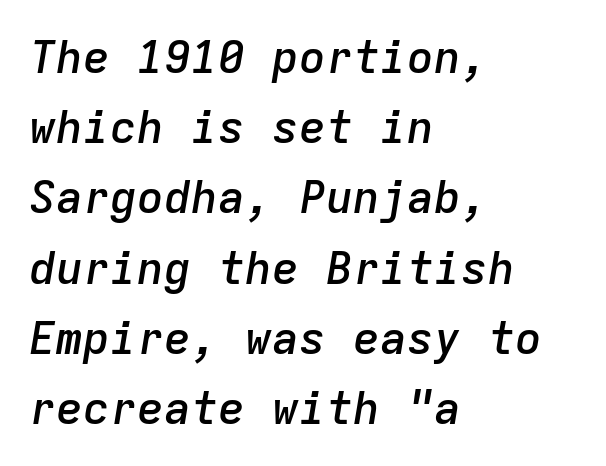
{"italic": "yes", "lean": "right", "slant_degrees": 9, "bold": "semi", "weight": "semibold", "width": "normal", "stroke_contrast": "low", "x_height": "medium", "monospaced": "yes", "underline": "no", "align": "left", "line_spacing": "normal", "line_spacing_ratio": 1.56, "letter_spacing": "normal", "letter_spacing_em": 0.0, "glyph_px": 45}
